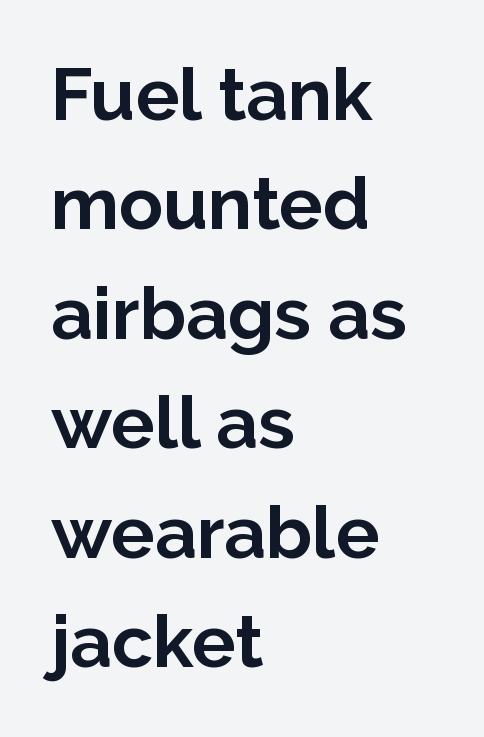
Q: Is the text bold? A: Yes.
Q: Is the text italic (slanted)? A: No, it is upright.
Q: Is the typeface a serif or a sans-serif typeface? A: Sans-serif.
Q: Is the text underlined? A: No.
Q: How is the paragraph aligned? A: Left-aligned.
Q: Is the spacing between letters normal or unusually wide? A: Normal.
Q: Is the spacing between lines tight, normal or loose? A: Normal.
Q: Width (condensed, normal, or wide)? A: Normal.
Q: Stroke contrast? A: Low.
Q: x-height? A: Medium.
Q: Monospaced? A: No.
